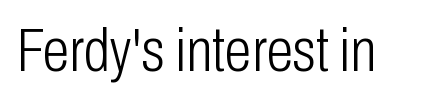
The image shows 62 px light, condensed sans-serif type, upright; set normal letter spacing, not underlined; low stroke contrast and a medium x-height.
